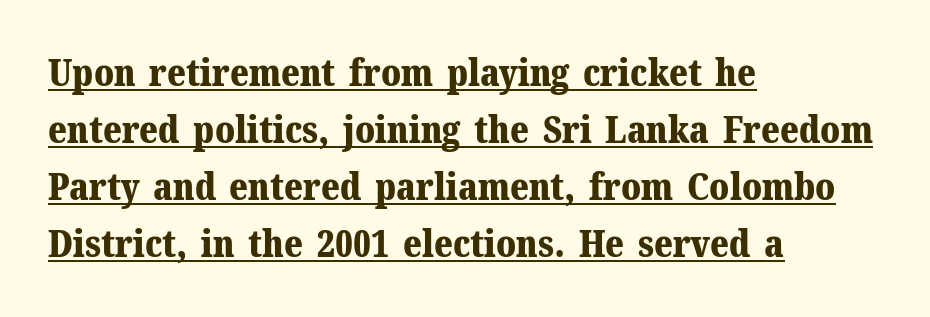
The image shows 38 px bold serif type, upright; set left-aligned, normal line spacing (1.5x), normal letter spacing, underlined; medium stroke contrast and a medium x-height.
